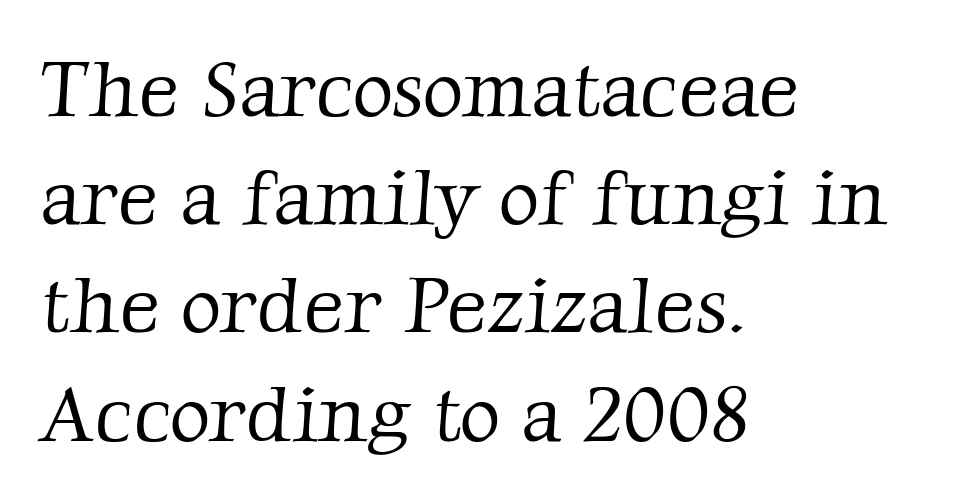
{"serif": "yes", "bold": "no", "weight": "light", "width": "normal", "stroke_contrast": "low", "x_height": "medium", "monospaced": "no", "underline": "no", "align": "left", "line_spacing": "normal", "line_spacing_ratio": 1.37, "letter_spacing": "normal", "letter_spacing_em": 0.0, "glyph_px": 79}
